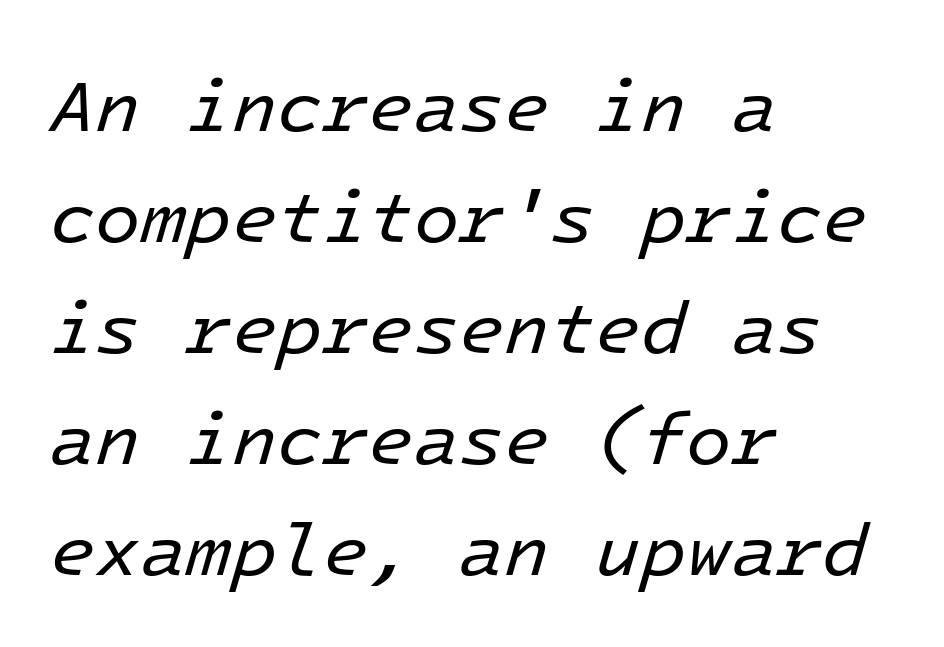
Q: Is the text bold? A: No.
Q: Is the text italic (slanted)? A: Yes, it leans right by about 16 degrees.
Q: Is the text underlined? A: No.
Q: How is the paragraph aligned? A: Left-aligned.
Q: Is the spacing between letters normal or unusually wide? A: Normal.
Q: Is the spacing between lines tight, normal or loose? A: Normal.
Q: Width (condensed, normal, or wide)? A: Normal.
Q: Stroke contrast? A: Low.
Q: x-height? A: Medium.
Q: Monospaced? A: Yes.
